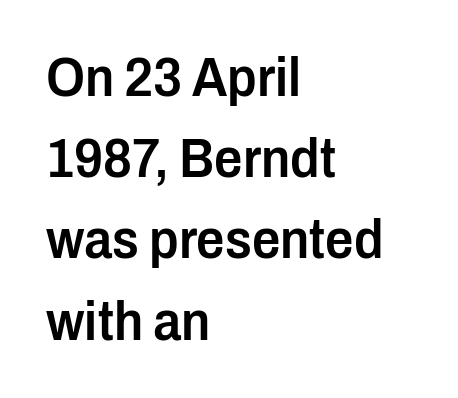
This rendering leaves character spacing at its baseline value. What's the leading like? Ordinary, nothing unusual. Are there feet on the stems? There aren't — it's a sans. Plain, unruled lines of type.
